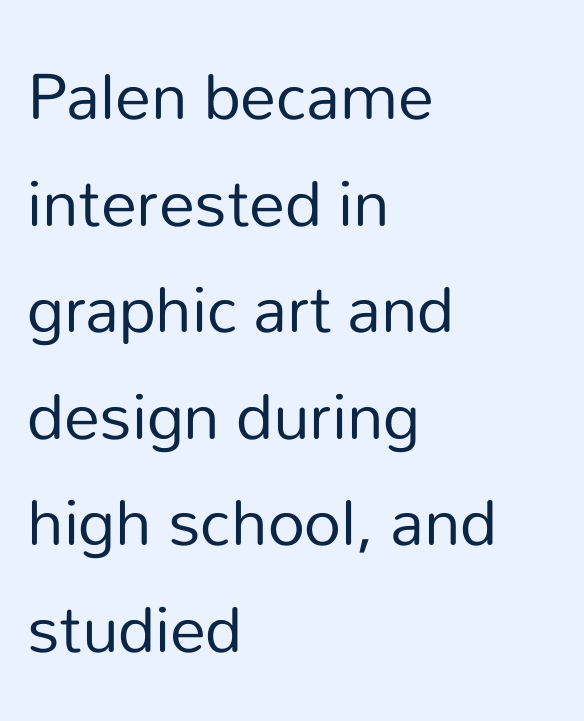
{"serif": "no", "italic": "no", "bold": "no", "weight": "regular", "width": "normal", "stroke_contrast": "low", "x_height": "medium", "monospaced": "no", "underline": "no", "align": "left", "line_spacing": "normal", "line_spacing_ratio": 1.48, "letter_spacing": "normal", "letter_spacing_em": 0.0, "glyph_px": 72}
